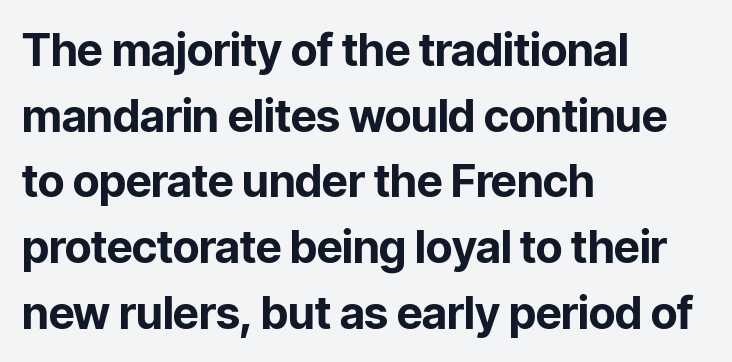
{"serif": "no", "italic": "no", "bold": "yes", "weight": "bold", "width": "normal", "stroke_contrast": "low", "x_height": "medium", "monospaced": "no", "underline": "no", "align": "left", "line_spacing": "normal", "line_spacing_ratio": 1.46, "letter_spacing": "normal", "letter_spacing_em": 0.0, "glyph_px": 45}
